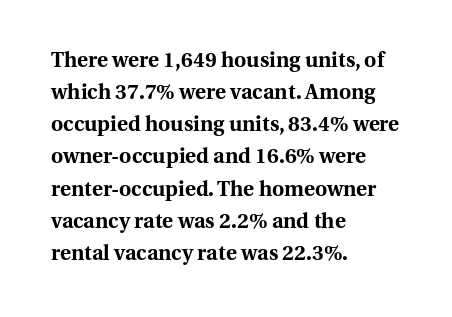
Q: Is the text bold? A: Yes.
Q: Is the text italic (slanted)? A: No, it is upright.
Q: Is the text underlined? A: No.
Q: How is the paragraph aligned? A: Left-aligned.
Q: Is the spacing between letters normal or unusually wide? A: Normal.
Q: Is the spacing between lines tight, normal or loose? A: Normal.
